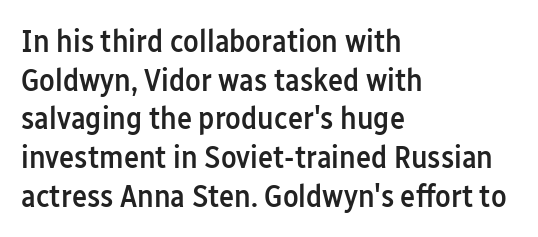
Q: Is the text bold? A: Semi-bold.
Q: Is the text italic (slanted)? A: No, it is upright.
Q: Is the typeface a serif or a sans-serif typeface? A: Sans-serif.
Q: Is the text underlined? A: No.
Q: How is the paragraph aligned? A: Left-aligned.
Q: Is the spacing between letters normal or unusually wide? A: Normal.
Q: Width (condensed, normal, or wide)? A: Condensed.
Q: Stroke contrast? A: Low.
Q: x-height? A: Medium.
Q: Monospaced? A: No.
